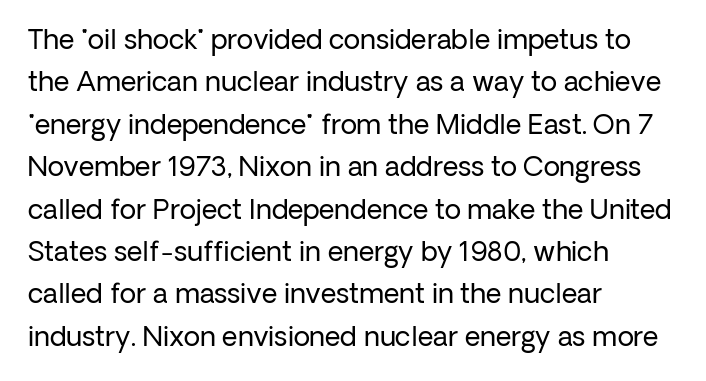
Q: Is the text bold? A: No.
Q: Is the text italic (slanted)? A: No, it is upright.
Q: Is the text underlined? A: No.
Q: How is the paragraph aligned? A: Left-aligned.
Q: Is the spacing between letters normal or unusually wide? A: Normal.
Q: Is the spacing between lines tight, normal or loose? A: Normal.
